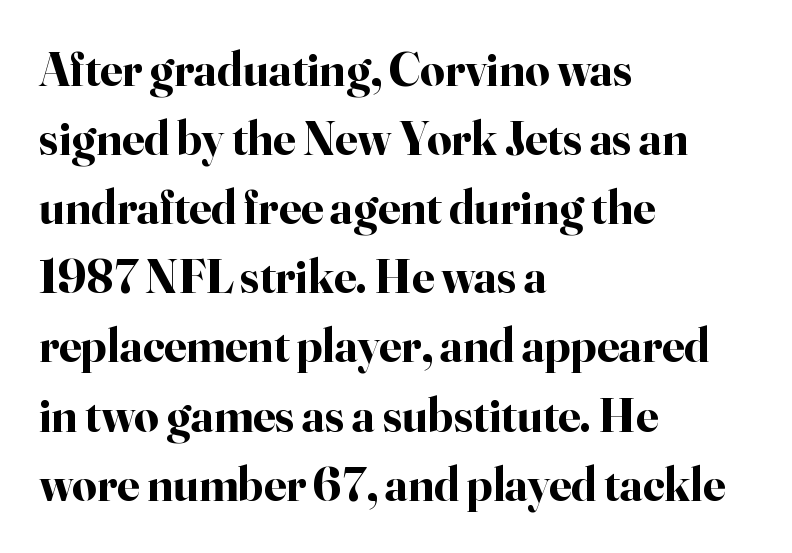
The image shows 48 px bold serif type, upright; set left-aligned, normal line spacing (1.44x), normal letter spacing, not underlined; high stroke contrast and a small x-height.
